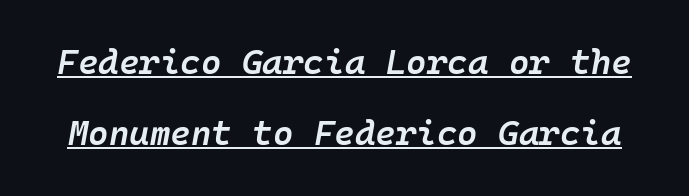
The image shows 35 px semibold type, italic (leaning right); set loose line spacing (2.04x), normal letter spacing, underlined; low stroke contrast and a medium x-height.
